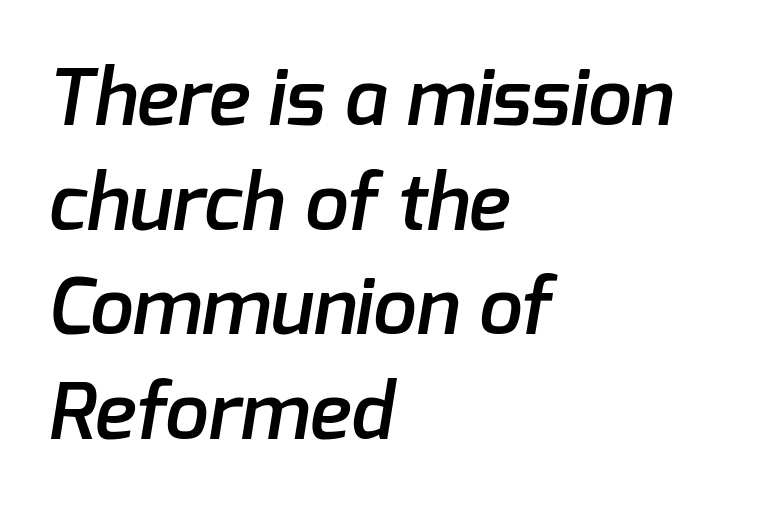
Compared with typical body copy, the letter spacing here is the same. The rag falls on the right side of this text block. A bare baseline throughout the passage. The rendering uses natural spacing where letterforms have individual widths. On the weight axis this lands at semibold, roughly 600.
